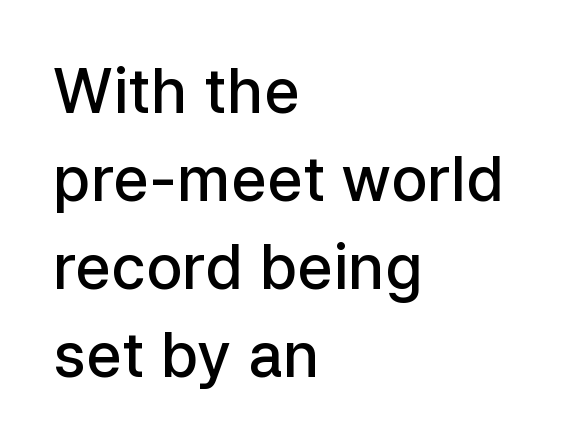
Q: Is the text bold? A: Semi-bold.
Q: Is the text italic (slanted)? A: No, it is upright.
Q: Is the typeface a serif or a sans-serif typeface? A: Sans-serif.
Q: Is the text underlined? A: No.
Q: How is the paragraph aligned? A: Left-aligned.
Q: Is the spacing between letters normal or unusually wide? A: Normal.
Q: Is the spacing between lines tight, normal or loose? A: Normal.
Q: Width (condensed, normal, or wide)? A: Normal.
Q: Stroke contrast? A: Low.
Q: x-height? A: Medium.
Q: Monospaced? A: No.
